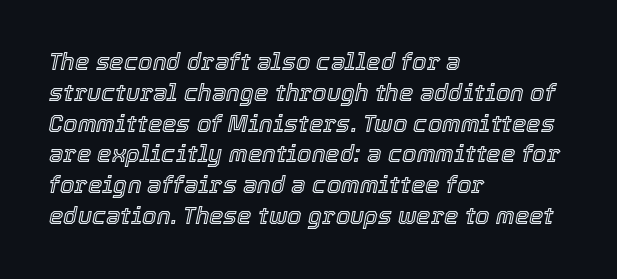
{"italic": "yes", "lean": "right", "slant_degrees": 12, "underline": "no", "align": "left", "line_spacing": "normal", "line_spacing_ratio": 1.34, "letter_spacing": "normal", "letter_spacing_em": 0.0, "glyph_px": 23}
